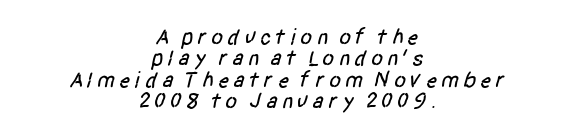
{"underline": "no", "align": "center", "line_spacing": "tight", "line_spacing_ratio": 0.97, "glyph_px": 22}
